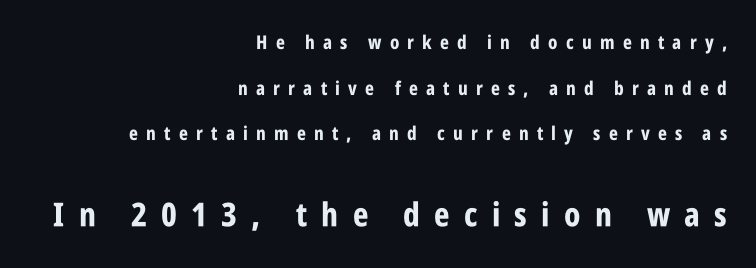
The image shows 33 px bold, condensed sans-serif type, upright; set right-aligned, loose line spacing (2.4x), unusually wide letter spacing (+0.43 em), not underlined; the second (bottom) block is 1.74x larger; low stroke contrast and a large x-height.
